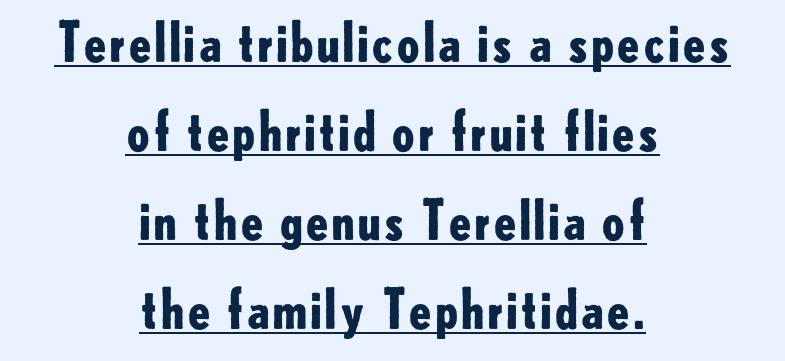
The glyphs in this specimen are sans serif. Character widths vary here, with narrow letters taking less room than wide ones. Emphasis is given by a line drawn under the lettering. The specimen reads as upright at a glance.
